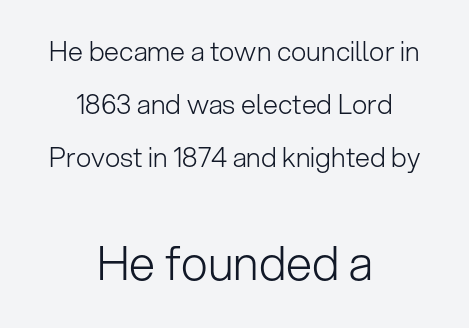
Q: Is the text bold? A: No.
Q: Is the text italic (slanted)? A: No, it is upright.
Q: Is the typeface a serif or a sans-serif typeface? A: Sans-serif.
Q: Is the text underlined? A: No.
Q: How is the paragraph aligned? A: Centered.
Q: Is the spacing between letters normal or unusually wide? A: Normal.
Q: Is the spacing between lines tight, normal or loose? A: Loose.
Q: Which block of text is set in a larger size, the first (top) or the second (bottom)? A: The second (bottom) one.
Q: Width (condensed, normal, or wide)? A: Normal.
Q: Stroke contrast? A: Low.
Q: x-height? A: Medium.
Q: Monospaced? A: No.
